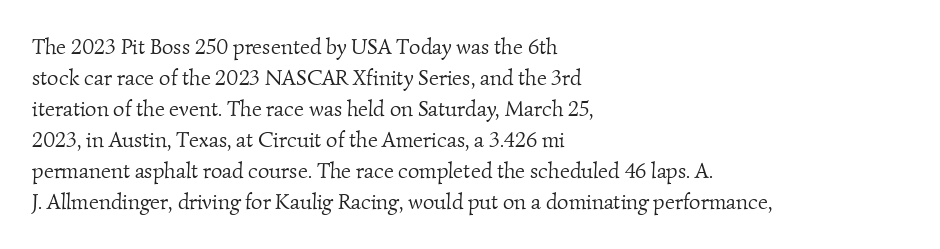
Q: Is the text bold? A: No.
Q: Is the text underlined? A: No.
Q: How is the paragraph aligned? A: Left-aligned.
Q: Is the spacing between letters normal or unusually wide? A: Normal.
Q: Is the spacing between lines tight, normal or loose? A: Normal.
